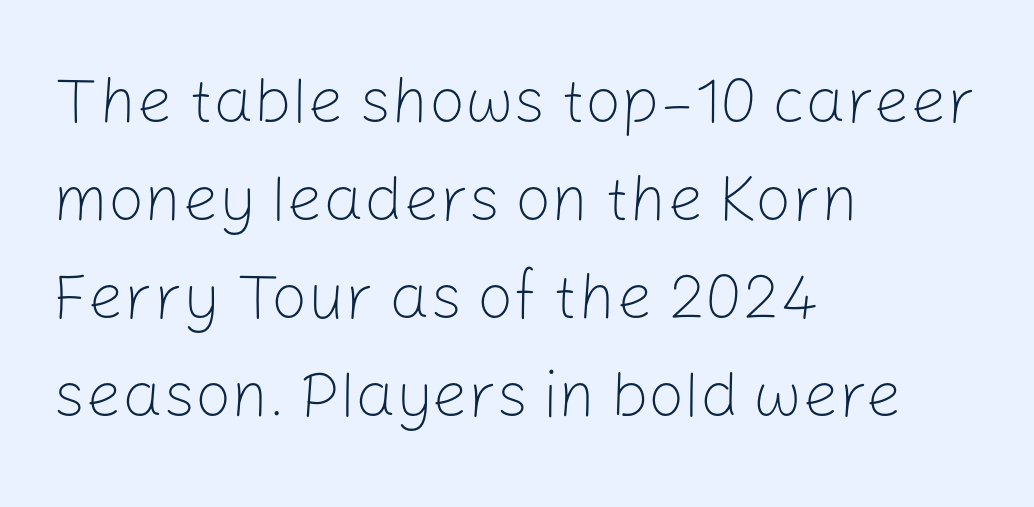
{"serif": "no", "italic": "no", "bold": "no", "weight": "light", "width": "normal", "stroke_contrast": "low", "x_height": "medium", "monospaced": "no", "underline": "no", "align": "left", "line_spacing": "normal", "line_spacing_ratio": 1.53, "letter_spacing": "normal", "letter_spacing_em": 0.0, "glyph_px": 64}
